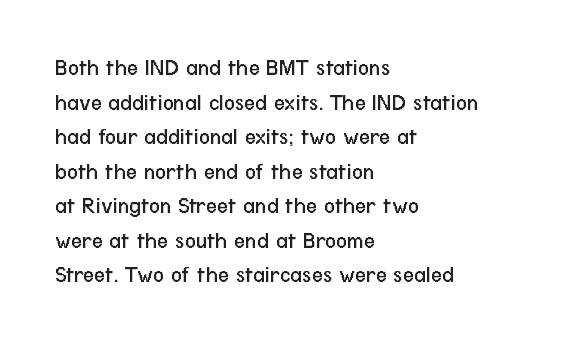
The image shows 24 px text type, upright; set left-aligned, normal line spacing (1.44x), normal letter spacing, not underlined.
